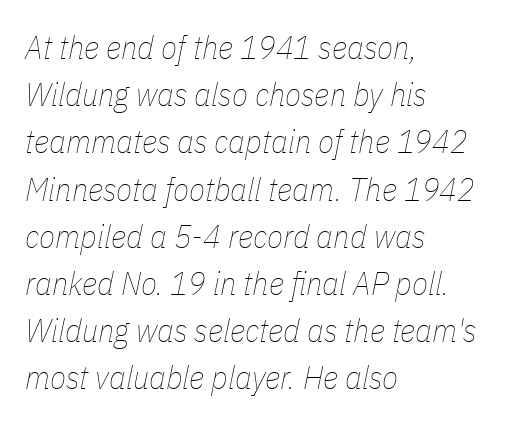
Alignment: flush left. Each letter keeps its own natural width here, so spacing adapts to shape. How are the letters spaced? Ordinarily, with no added tracking. The glyphs are unaccompanied by any horizontal stroke below them. The font's italic variant was chosen for this text. Successive baselines arrive at the customary interval.
